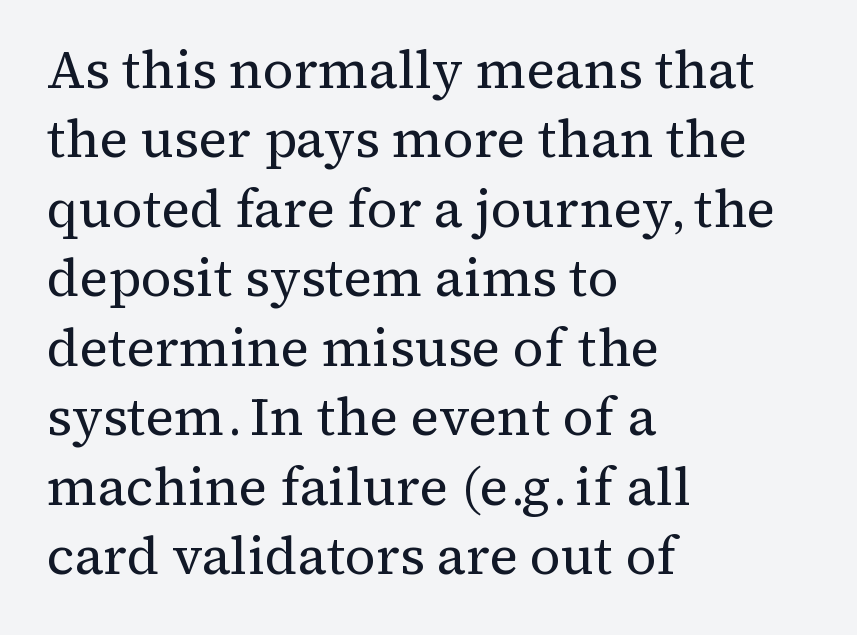
Looks like regular typesetting: each glyph gets only the width it needs. Stroke thickness stays within the range of a standard reading face or lighter. A serif font was chosen for this passage. This is the regular roman posture of the typeface.
